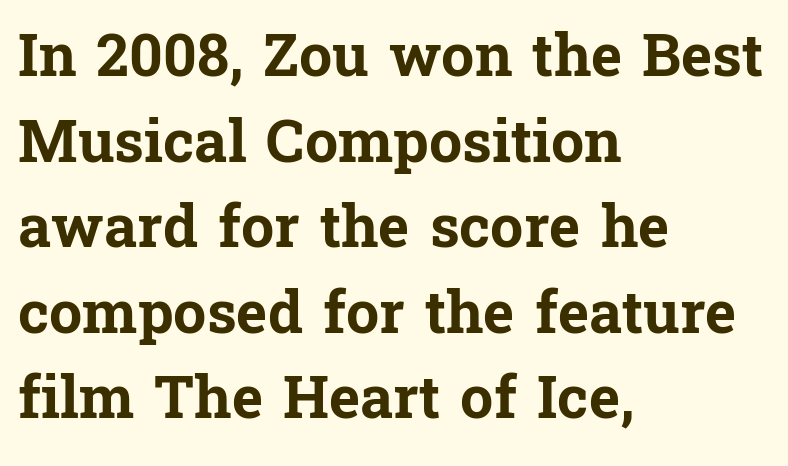
{"serif": "yes", "italic": "no", "bold": "yes", "weight": "bold", "width": "normal", "stroke_contrast": "low", "x_height": "medium", "monospaced": "no", "underline": "no", "align": "left", "line_spacing": "normal", "line_spacing_ratio": 1.45, "letter_spacing": "normal", "letter_spacing_em": 0.0, "glyph_px": 59}
